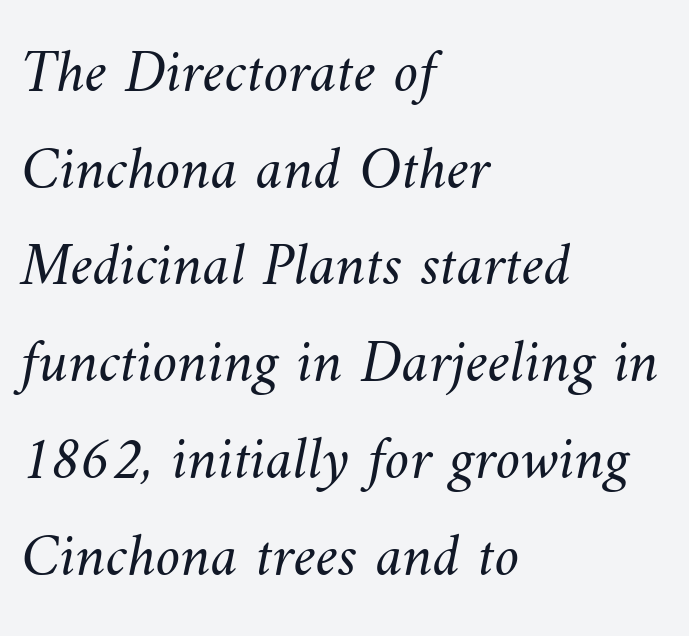
{"bold": "no", "weight": "light", "width": "normal", "stroke_contrast": "medium", "x_height": "small", "monospaced": "no", "underline": "no", "align": "left", "line_spacing": "normal", "line_spacing_ratio": 1.56, "letter_spacing": "normal", "letter_spacing_em": 0.0, "glyph_px": 62}
